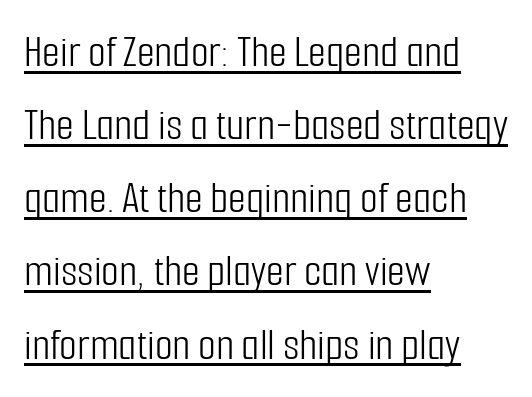
The image shows 46 px light, condensed sans-serif type, upright; set left-aligned, normal line spacing (1.59x), normal letter spacing, underlined; low stroke contrast and a medium x-height.
